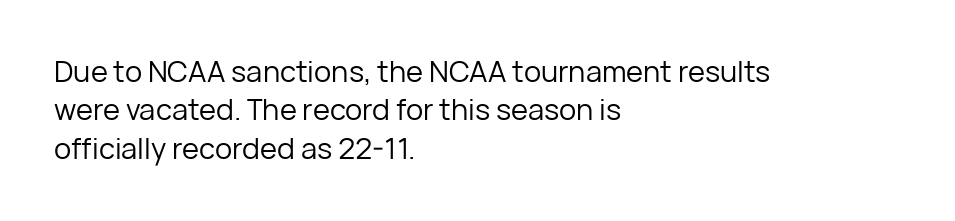
Each line starts at the same left margin while the right side varies. Letters rest on an invisible, unmarked baseline. Does extra space separate the letters? No, they use regular spacing. A typesetter would call this leading conventional body-copy spacing.
